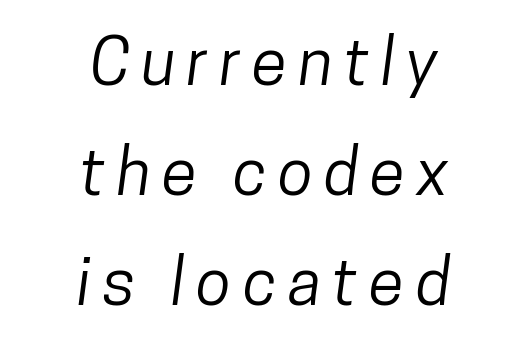
Nope, no serifs anywhere on these letters. Proportional: the letters do not fall into vertical columns. Any mark beneath the type? The region is blank. The space between consecutive lines is moderate. Leftover space on each line is divided equally before and after the words.
